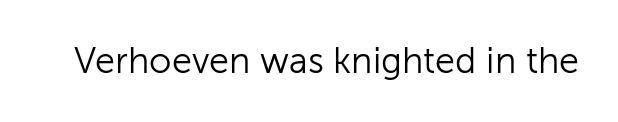
The image shows 36 px light sans-serif type, upright; set normal letter spacing, not underlined; low stroke contrast and a medium x-height.
